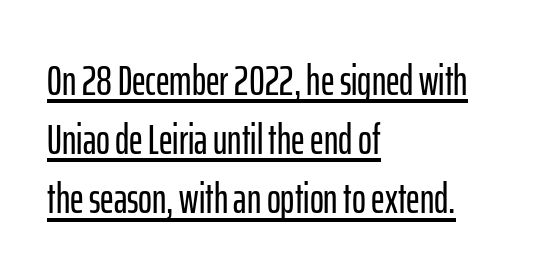
The image shows 42 px condensed sans-serif type, upright; set left-aligned, normal line spacing (1.41x), normal letter spacing, underlined; low stroke contrast and a medium x-height.
